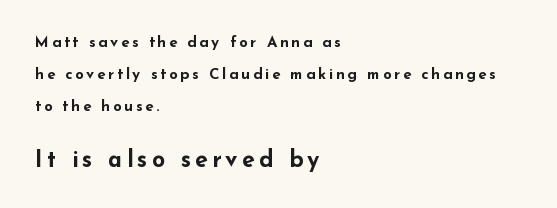
The letters stand upright; this is a roman face. Does the copy run flush right? No — it runs flush left. This layout puts the modest block above and the oversized block below. Rows of type keep a wide berth in the vertical direction.
